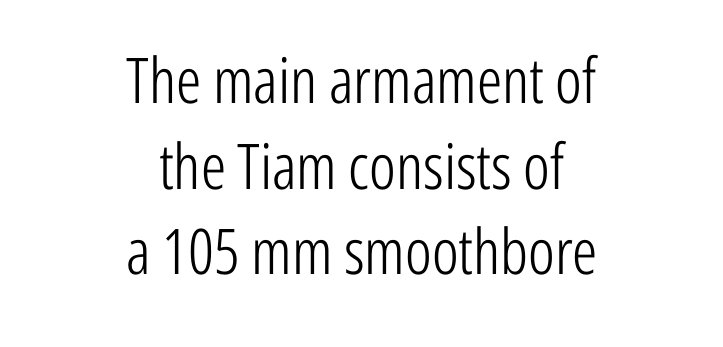
Q: Is the text bold? A: No.
Q: Is the text italic (slanted)? A: No, it is upright.
Q: Is the typeface a serif or a sans-serif typeface? A: Sans-serif.
Q: Is the text underlined? A: No.
Q: How is the paragraph aligned? A: Centered.
Q: Is the spacing between letters normal or unusually wide? A: Normal.
Q: Is the spacing between lines tight, normal or loose? A: Normal.
Q: Width (condensed, normal, or wide)? A: Condensed.
Q: Stroke contrast? A: Low.
Q: x-height? A: Medium.
Q: Monospaced? A: No.
